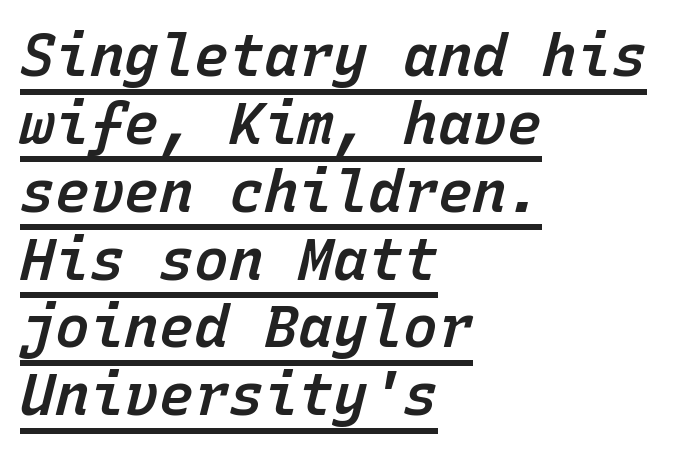
Q: Is the text bold? A: Semi-bold.
Q: Is the text italic (slanted)? A: Yes, it leans right by about 15 degrees.
Q: Is the text underlined? A: Yes.
Q: How is the paragraph aligned? A: Left-aligned.
Q: Is the spacing between letters normal or unusually wide? A: Normal.
Q: Width (condensed, normal, or wide)? A: Normal.
Q: Stroke contrast? A: Low.
Q: x-height? A: Medium.
Q: Monospaced? A: Yes.
